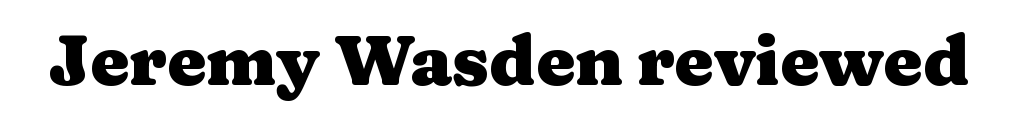
The image shows 70 px heavy, wide serif type, upright; set normal letter spacing, not underlined; medium stroke contrast and a medium x-height.
